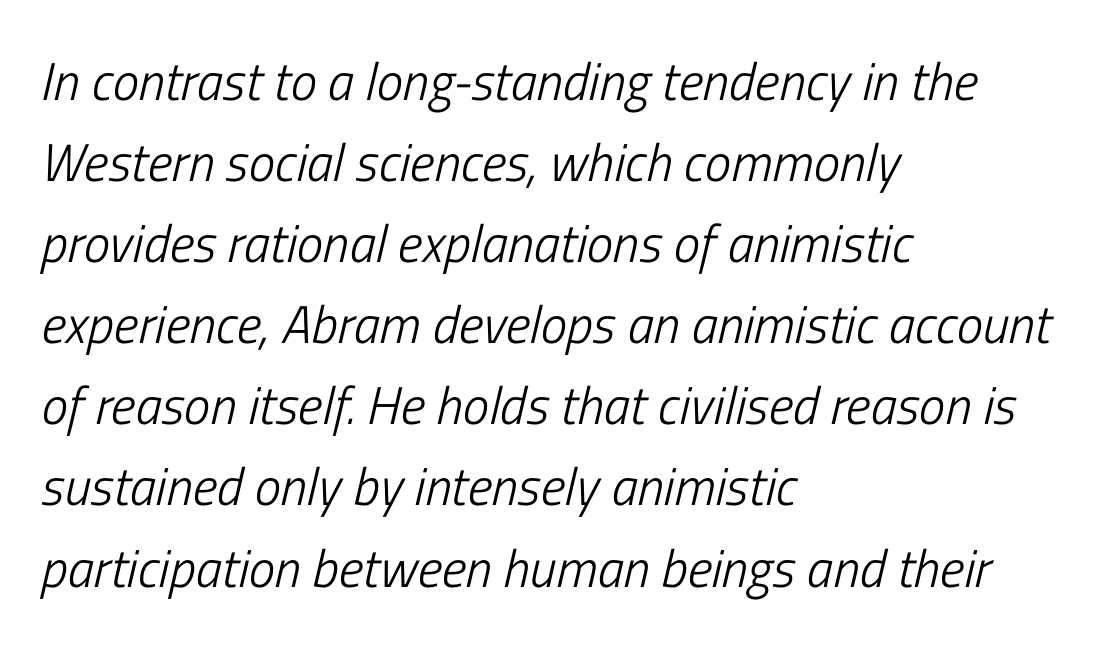
{"italic": "yes", "lean": "right", "slant_degrees": 13, "bold": "no", "weight": "light", "width": "condensed", "stroke_contrast": "low", "x_height": "medium", "monospaced": "no", "underline": "no", "align": "left", "line_spacing": "normal", "line_spacing_ratio": 1.53, "letter_spacing": "normal", "letter_spacing_em": 0.0, "glyph_px": 53}
